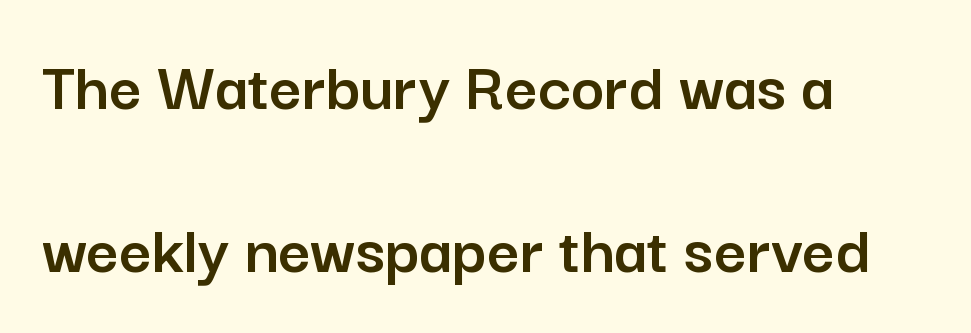
{"serif": "no", "italic": "no", "width": "normal", "stroke_contrast": "low", "x_height": "medium", "monospaced": "no", "underline": "no", "align": "left", "line_spacing": "loose", "line_spacing_ratio": 2.29, "letter_spacing": "normal", "letter_spacing_em": 0.0, "glyph_px": 71}
